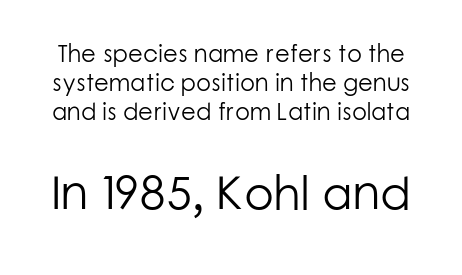
Designer's note — italics off, roman on. The passage shown is typeset with a sans-serif family. Words appear dense and cohesive because spacing is normal. Bare-footed words on every line. A light-to-regular cut is what we see here.
